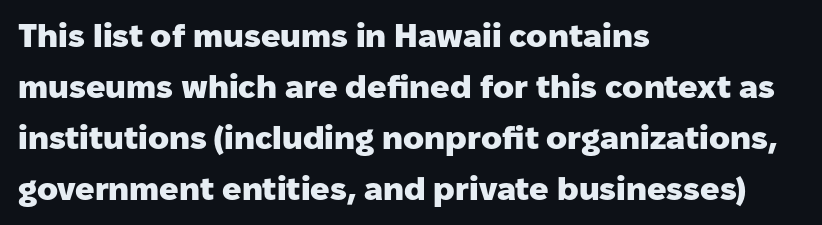
Words float on clear page, feet unadorned. How would I describe the line gaps? Plain and ordinary. Ordinary non-slanted type is in use. This is sans-serif lettering, the kind often seen on screens and signage.
